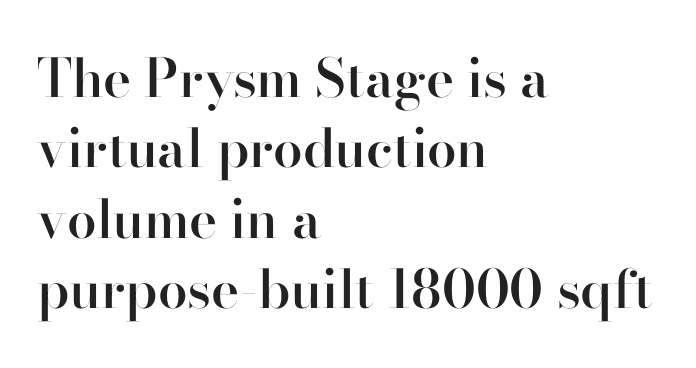
The image shows 53 px semibold serif type, upright; set left-aligned, normal line spacing (1.33x), normal letter spacing, not underlined; high stroke contrast and a small x-height.
